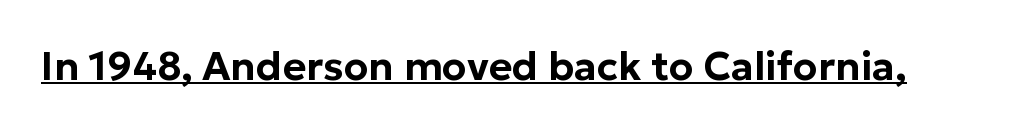
{"serif": "no", "italic": "no", "width": "normal", "stroke_contrast": "low", "x_height": "medium", "monospaced": "no", "underline": "yes", "letter_spacing": "normal", "letter_spacing_em": 0.0, "glyph_px": 40}
